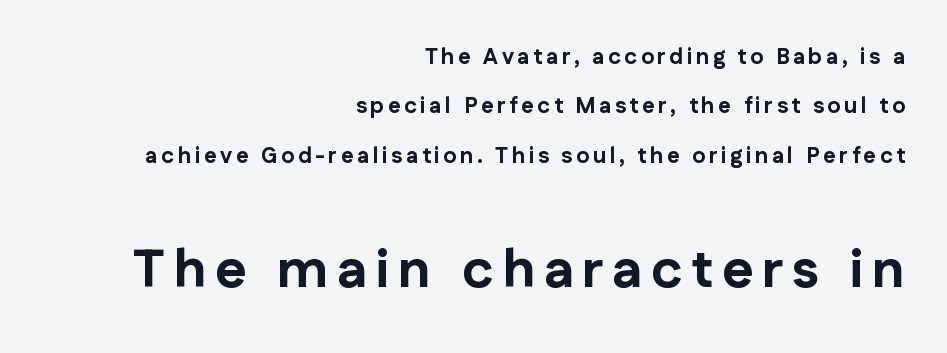
Q: Is the text bold? A: Yes.
Q: Is the text italic (slanted)? A: No, it is upright.
Q: Is the typeface a serif or a sans-serif typeface? A: Sans-serif.
Q: Is the text underlined? A: No.
Q: How is the paragraph aligned? A: Right-aligned.
Q: Is the spacing between lines tight, normal or loose? A: Loose.
Q: Which block of text is set in a larger size, the first (top) or the second (bottom)? A: The second (bottom) one.
Q: Width (condensed, normal, or wide)? A: Normal.
Q: Stroke contrast? A: Low.
Q: x-height? A: Medium.
Q: Monospaced? A: No.
